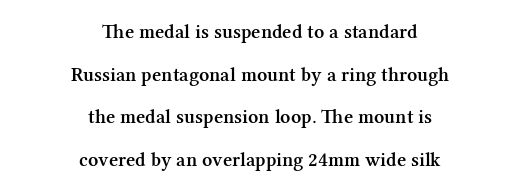
The image shows 20 px text type, upright; set centered, loose line spacing (2.13x), normal letter spacing, not underlined.
